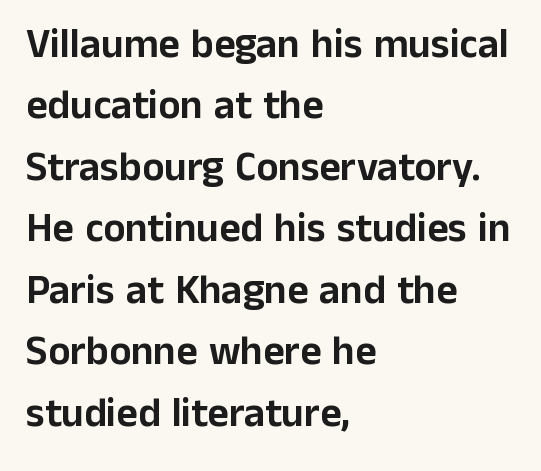
Q: Is the text italic (slanted)? A: No, it is upright.
Q: Is the typeface a serif or a sans-serif typeface? A: Sans-serif.
Q: Is the text underlined? A: No.
Q: How is the paragraph aligned? A: Left-aligned.
Q: Is the spacing between letters normal or unusually wide? A: Normal.
Q: Is the spacing between lines tight, normal or loose? A: Normal.
Q: Width (condensed, normal, or wide)? A: Normal.
Q: Stroke contrast? A: Low.
Q: x-height? A: Medium.
Q: Monospaced? A: No.
